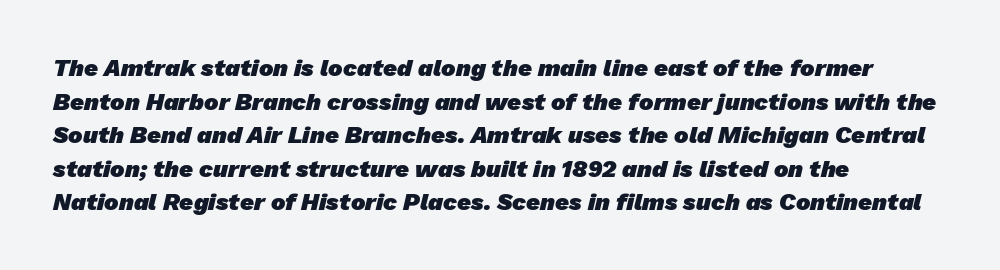
Emphasis by weight is at full strength: bold. Clear beneath every line of the passage. The tracking reads as untouched default to a designer's eye. Horizontal bands of white between lines are of average thickness. Caption: multi-line text, flush left, ragged right.
